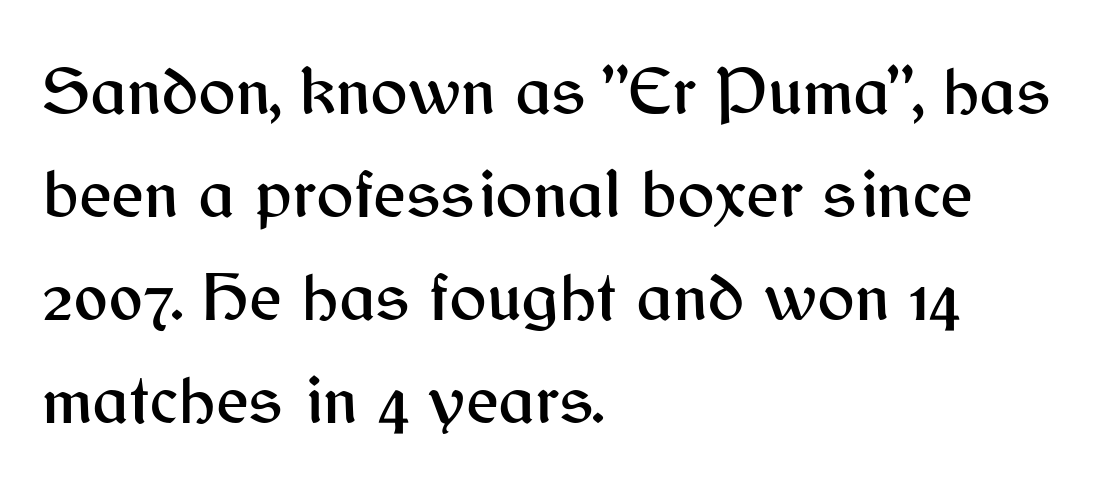
In terms of letterform style, serifs are entirely absent. Between one letter and the next there's only the usual sliver of space. Proportional: the letters do not fall into vertical columns. Teacher's note: observe the even left margin — that is flush-left alignment. Unlike italic type, these characters show no tilt at all. The leading is moderate, giving the passage an even texture.
